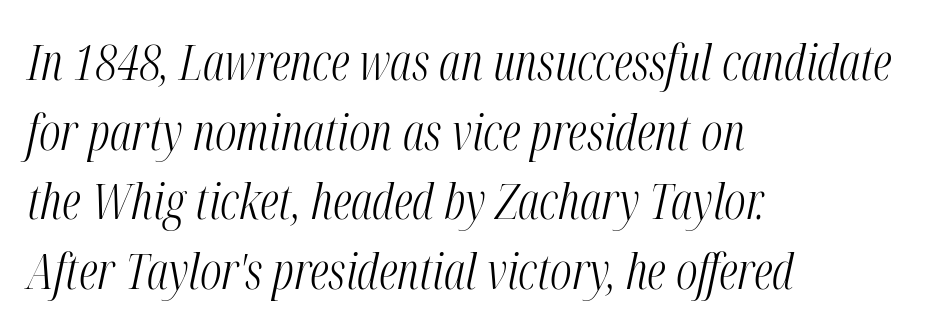
Q: Is the text bold? A: No.
Q: Is the text italic (slanted)? A: Yes, it leans right by about 12 degrees.
Q: Is the text underlined? A: No.
Q: How is the paragraph aligned? A: Left-aligned.
Q: Is the spacing between letters normal or unusually wide? A: Normal.
Q: Is the spacing between lines tight, normal or loose? A: Normal.
Q: Width (condensed, normal, or wide)? A: Condensed.
Q: Stroke contrast? A: Medium.
Q: x-height? A: Medium.
Q: Monospaced? A: No.
